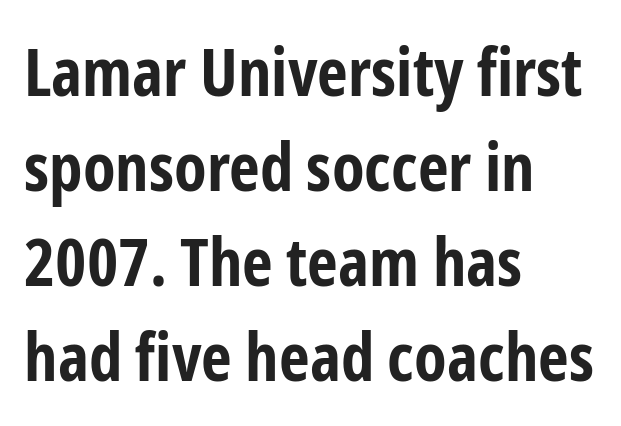
Q: Is the text bold? A: Yes.
Q: Is the text italic (slanted)? A: No, it is upright.
Q: Is the typeface a serif or a sans-serif typeface? A: Sans-serif.
Q: Is the text underlined? A: No.
Q: How is the paragraph aligned? A: Left-aligned.
Q: Is the spacing between letters normal or unusually wide? A: Normal.
Q: Is the spacing between lines tight, normal or loose? A: Normal.
Q: Width (condensed, normal, or wide)? A: Condensed.
Q: Stroke contrast? A: Low.
Q: x-height? A: Medium.
Q: Monospaced? A: No.
